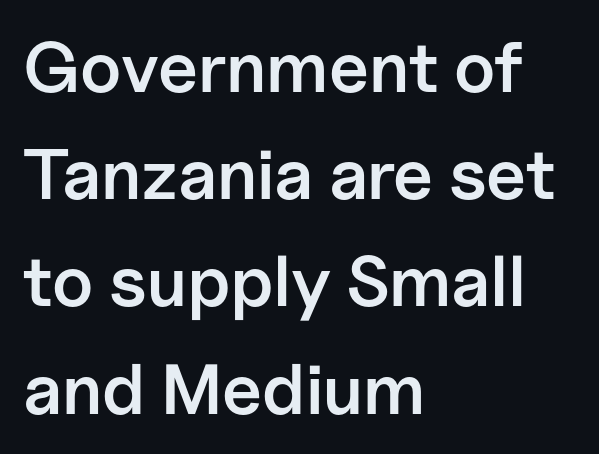
Caption: standard tracking, unaltered. Each letter's strokes conclude bluntly, with no projecting serifs. Notice how descenders clear the ascenders below comfortably — that's standard leading. Each letter keeps its own natural width here, so spacing adapts to shape. The paragraph has a hard left edge and a soft right edge. Italic? Not at all — the glyphs are vertical.
